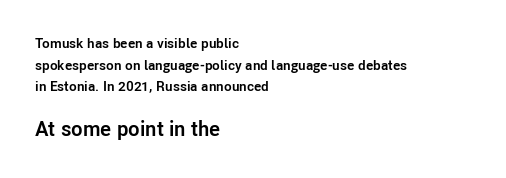
Set as a true bold cut, around the 700 mark. Notice how the stems are strictly vertical — no italics here. Does the leading feel generous? No, just average. Decoration check: the copy has no underline. Reading down the block, your eye returns to a fixed left position each line. Nothing unusual about the tracking: characters are spaced as the font intends.
